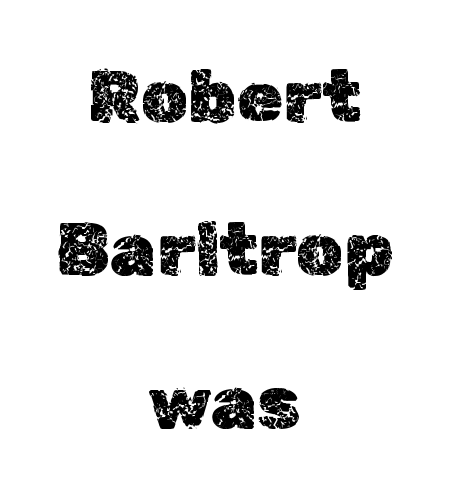
If you measured baseline to baseline, you'd find a long distance. Posture: straight, roman, zero tilt. Each row of text sits above clean, open space. Each letter keeps its own natural width here, so spacing adapts to shape. Centered paragraph, ragged on both sides.
